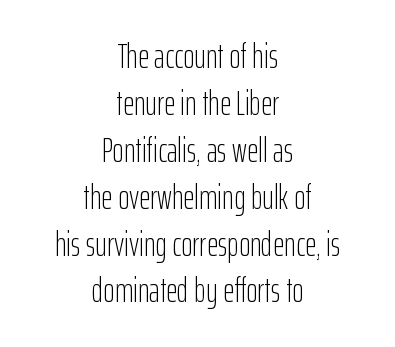
{"serif": "no", "italic": "no", "bold": "no", "weight": "light", "width": "condensed", "stroke_contrast": "low", "x_height": "medium", "monospaced": "no", "underline": "no", "align": "center", "line_spacing": "normal", "line_spacing_ratio": 1.34, "letter_spacing": "normal", "letter_spacing_em": 0.0, "glyph_px": 35}
